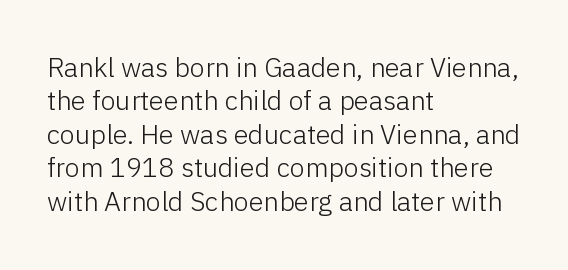
The image shows 27 px text type, upright; set left-aligned, line spacing 1.24x, normal letter spacing, not underlined.
